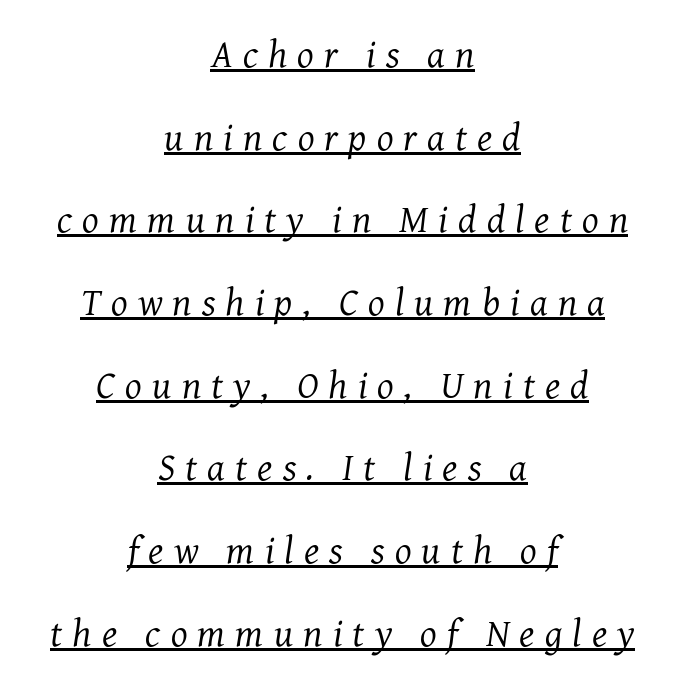
The image shows 39 px regular-weight serif type, italic (leaning right); set centered, loose line spacing (2.12x), unusually wide letter spacing (+0.26 em), underlined; medium stroke contrast and a medium x-height.
